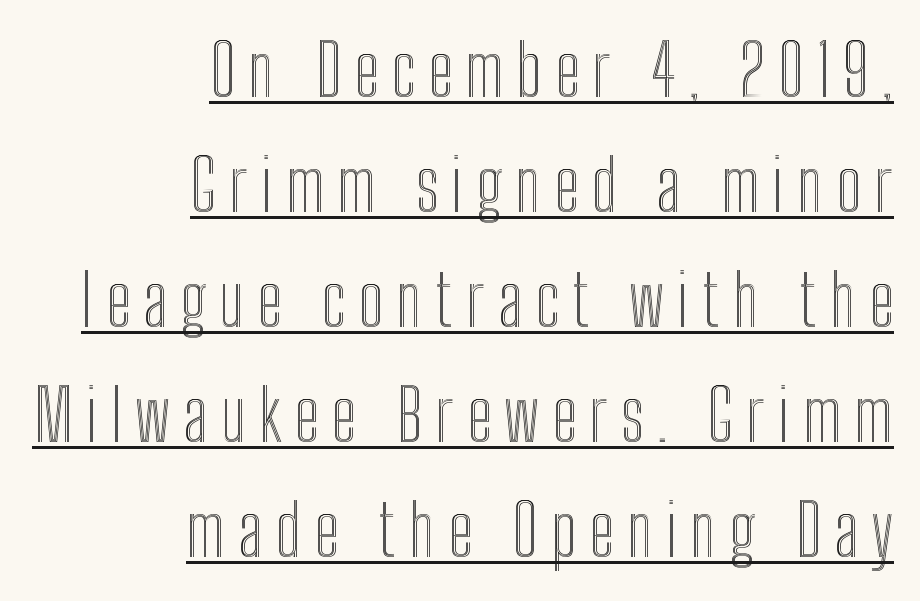
Q: Is the text italic (slanted)? A: No, it is upright.
Q: Is the text underlined? A: Yes.
Q: How is the paragraph aligned? A: Right-aligned.
Q: Is the spacing between lines tight, normal or loose? A: Normal.
Q: Width (condensed, normal, or wide)? A: Condensed.
Q: x-height? A: Medium.
Q: Monospaced? A: No.
